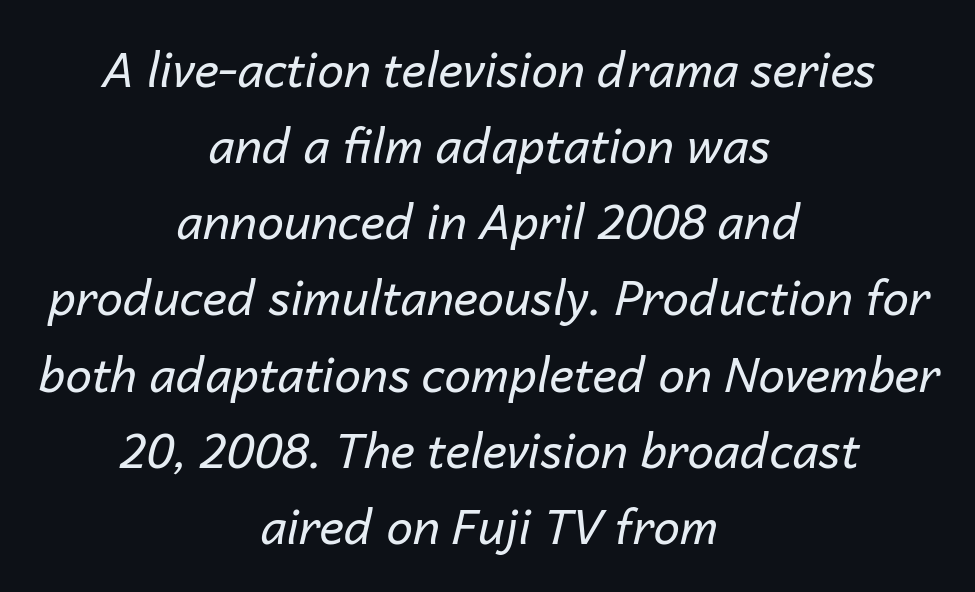
Check the space under the baseline: it is left empty. In CSS terms this would be text-align: center. Here the glyphs are tracked normally, forming tight word shapes. The cut favours lightness, reaching ordinary text weight at its darkest.
